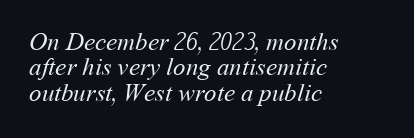
Q: Is the text bold? A: No.
Q: Is the text underlined? A: No.
Q: How is the paragraph aligned? A: Left-aligned.
Q: Is the spacing between letters normal or unusually wide? A: Normal.
Q: Is the spacing between lines tight, normal or loose? A: Tight.
